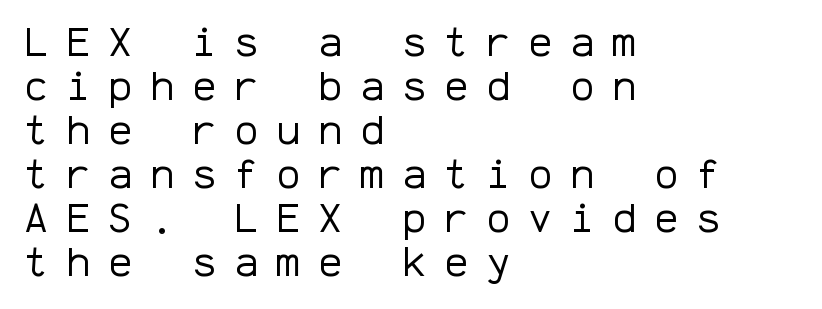
Q: Is the text bold? A: No.
Q: Is the text italic (slanted)? A: No, it is upright.
Q: Is the typeface a serif or a sans-serif typeface? A: Sans-serif.
Q: Is the text underlined? A: No.
Q: How is the paragraph aligned? A: Left-aligned.
Q: Is the spacing between letters normal or unusually wide? A: Unusually wide.
Q: Is the spacing between lines tight, normal or loose? A: Tight.
Q: Width (condensed, normal, or wide)? A: Normal.
Q: Stroke contrast? A: Low.
Q: x-height? A: Medium.
Q: Monospaced? A: Yes.
